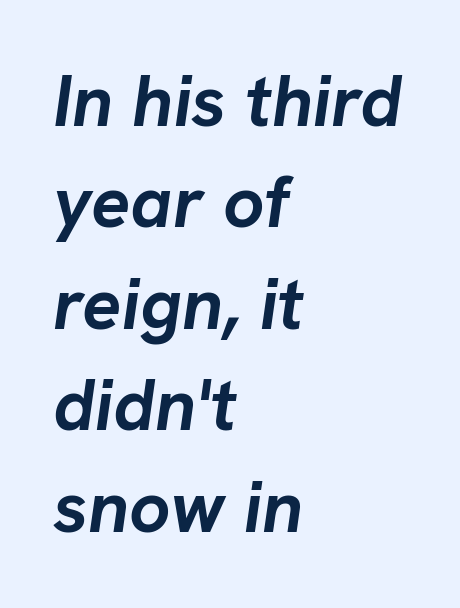
Q: Is the text bold? A: Yes.
Q: Is the text italic (slanted)? A: Yes, it leans right by about 8 degrees.
Q: Is the text underlined? A: No.
Q: How is the paragraph aligned? A: Left-aligned.
Q: Is the spacing between letters normal or unusually wide? A: Normal.
Q: Is the spacing between lines tight, normal or loose? A: Normal.
Q: Width (condensed, normal, or wide)? A: Normal.
Q: Stroke contrast? A: Low.
Q: x-height? A: Medium.
Q: Monospaced? A: No.
